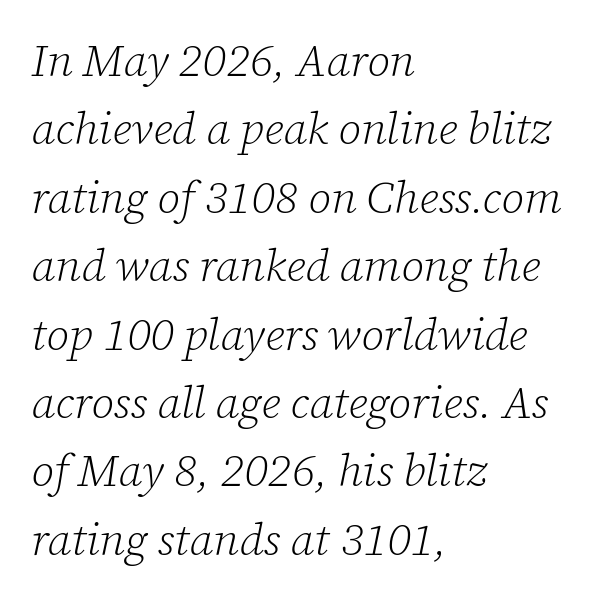
{"serif": "yes", "italic": "yes", "lean": "right", "slant_degrees": 12, "bold": "no", "weight": "light", "width": "normal", "stroke_contrast": "low", "x_height": "medium", "monospaced": "no", "underline": "no", "align": "left", "line_spacing": "normal", "line_spacing_ratio": 1.52, "letter_spacing": "normal", "letter_spacing_em": 0.0, "glyph_px": 45}
